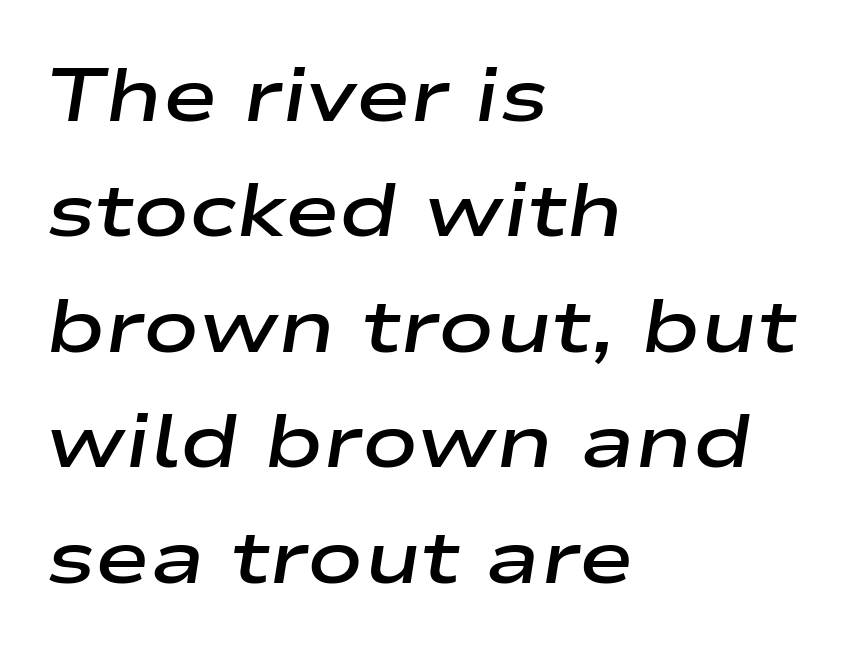
The image shows 74 px semibold, wide type, italic (leaning right); set left-aligned, normal line spacing (1.56x), normal letter spacing, not underlined; low stroke contrast and a medium x-height.
